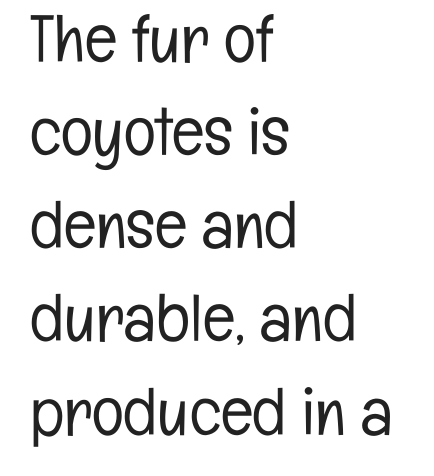
The image shows 67 px light, condensed sans-serif type, upright; set left-aligned, normal line spacing (1.39x), normal letter spacing, not underlined; low stroke contrast and a medium x-height.
